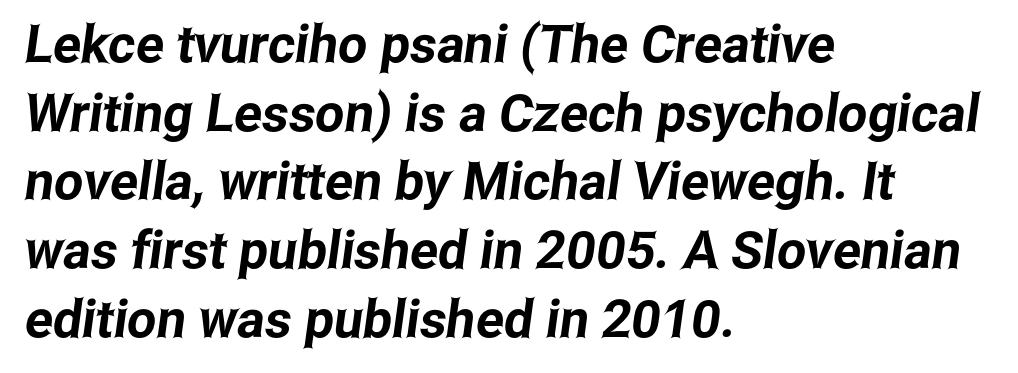
Lines of text with bare space underneath. In terms of leading, this rendering sits right in the middle. Is the letter spacing exaggerated? No — it looks like the ordinary default. The face used here is a sans, in the tradition of grotesques and geometrics. The lines are quadded left. Character widths vary here, with narrow letters taking less room than wide ones.
